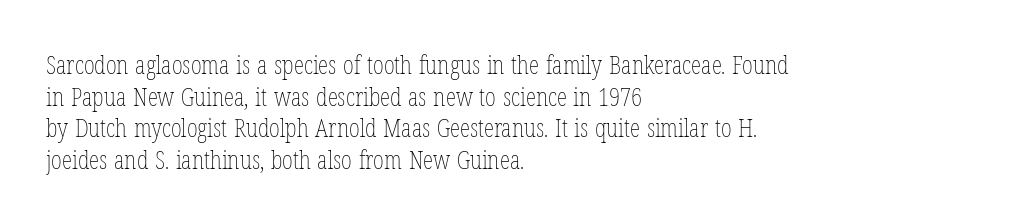
Nope, not italic — everything's standing straight. The font is comparable to plain body text, perhaps lighter. Inter-character spacing is left at the font's built-in metrics. The zone under the glyphs is completely vacant. These lines are set flush left with a ragged right edge.
